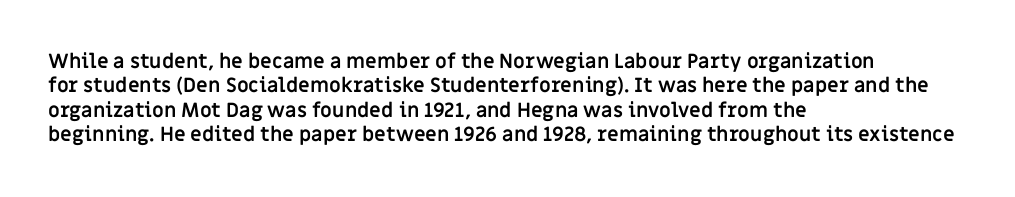
In terms of weight, the rendering is a true, heavy bold. In CSS terms this would be text-align: left. This rendering leaves character spacing at its baseline value. Honestly, there is no underline to notice here at all. The typography opts for an upright posture over an oblique one.
